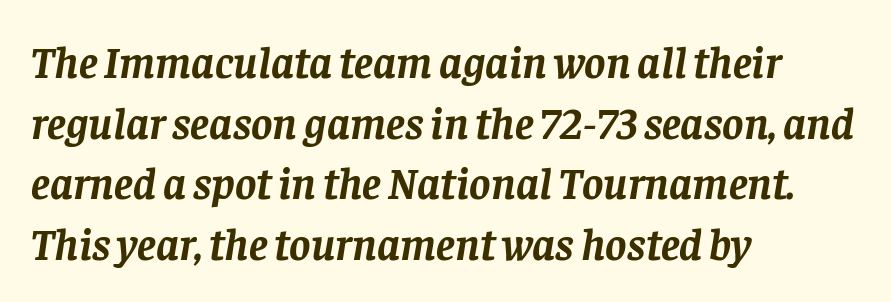
The image shows 45 px semibold serif type, italic (leaning right); set left-aligned, normal line spacing (1.35x), normal letter spacing, not underlined; low stroke contrast and a large x-height.
